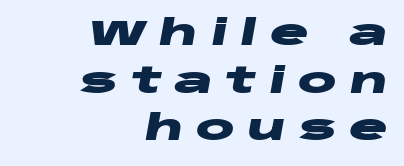
Baseline-to-baseline distance is the conventional proportion of letter height. Is the type slanted? Yes — the strokes lean at a clear angle. You'd pick this weight for a headline — it's a proper bold. Words appear elongated and porous because spacing is wide.
